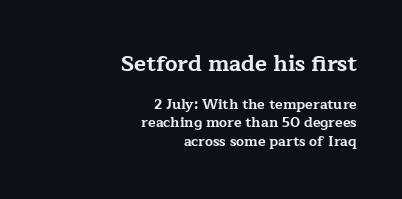
The image shows 22 px bold type, upright; set right-aligned, normal line spacing (1.33x), normal letter spacing, not underlined; the first (top) block is 1.57x larger.
